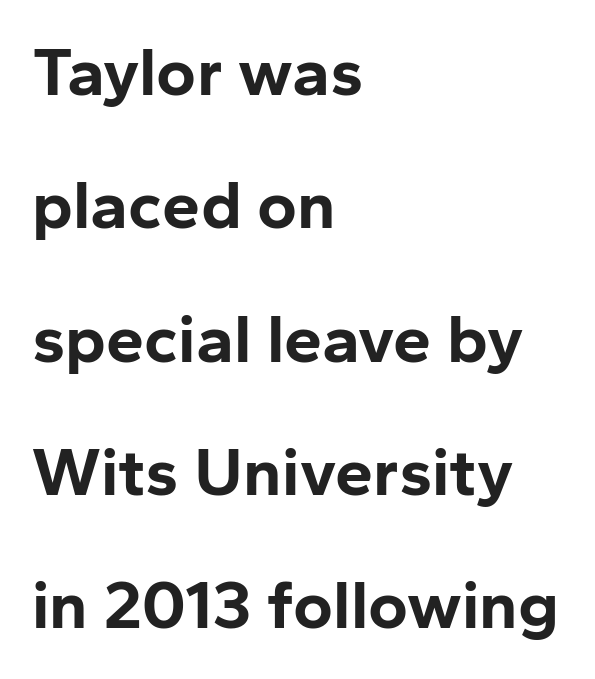
Q: Is the text bold? A: Yes.
Q: Is the text italic (slanted)? A: No, it is upright.
Q: Is the typeface a serif or a sans-serif typeface? A: Sans-serif.
Q: Is the text underlined? A: No.
Q: How is the paragraph aligned? A: Left-aligned.
Q: Is the spacing between letters normal or unusually wide? A: Normal.
Q: Is the spacing between lines tight, normal or loose? A: Loose.
Q: Width (condensed, normal, or wide)? A: Normal.
Q: Stroke contrast? A: Low.
Q: x-height? A: Medium.
Q: Monospaced? A: No.
